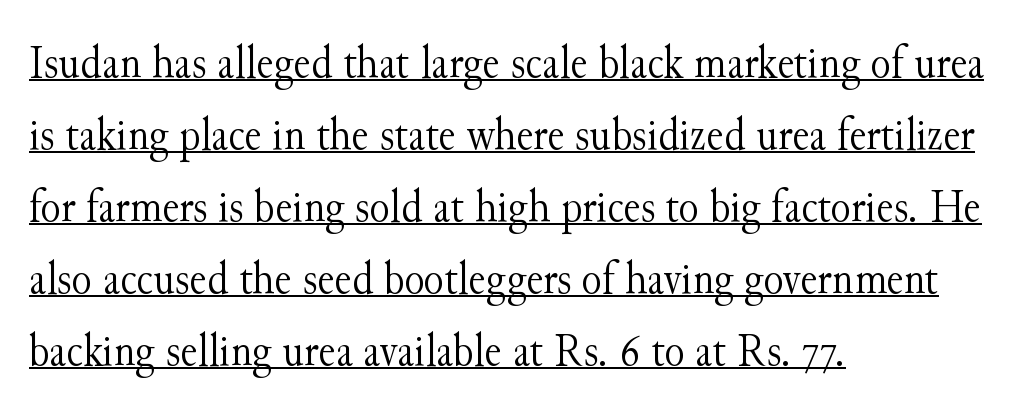
The image shows 47 px light serif type, upright; set left-aligned, normal line spacing (1.53x), normal letter spacing, underlined; medium stroke contrast and a small x-height.
